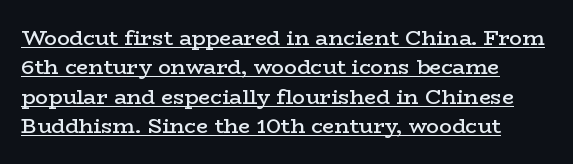
The image shows 21 px text type, upright; set normal line spacing (1.4x), normal letter spacing, underlined.
